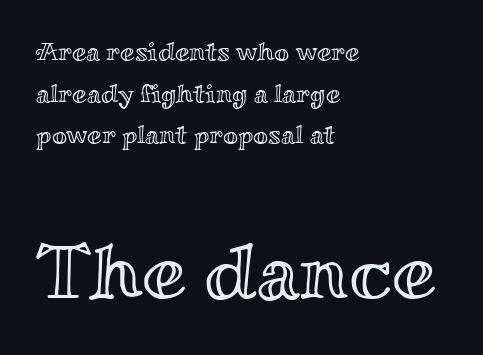
{"italic": "no", "width": "wide", "x_height": "small", "monospaced": "no", "underline": "no", "align": "left", "line_spacing": "normal", "line_spacing_ratio": 1.6, "letter_spacing": "normal", "letter_spacing_em": 0.0, "larger_block": "second", "size_ratio": 3.04, "glyph_px": 79}
